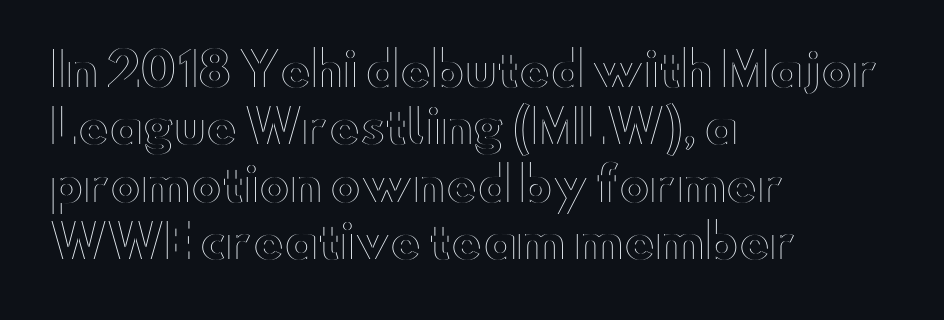
{"italic": "no", "width": "wide", "x_height": "small", "monospaced": "no", "underline": "no", "align": "left", "line_spacing": "normal", "line_spacing_ratio": 1.25, "letter_spacing": "normal", "letter_spacing_em": 0.0, "glyph_px": 46}
